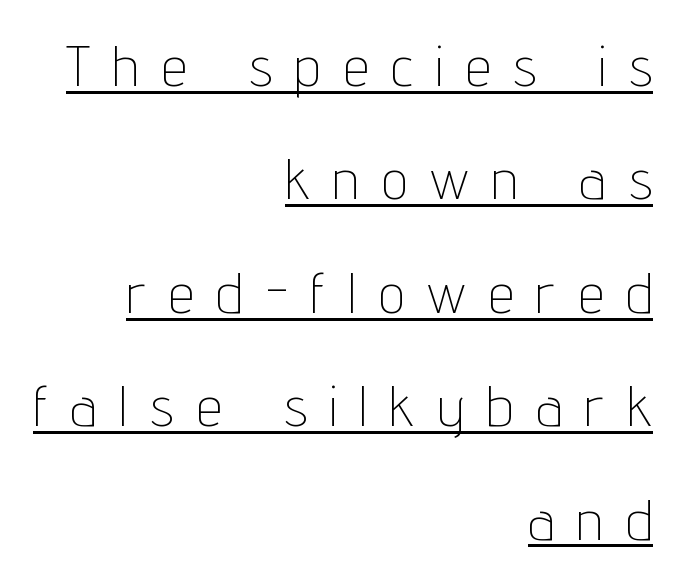
A typographer would call this underscored text. Type style note: lacks serifs. What stands out about the letter spacing? Its width — letters are far apart. Line spacing here is loose. Caption: face not bold, strokes unweighted.
